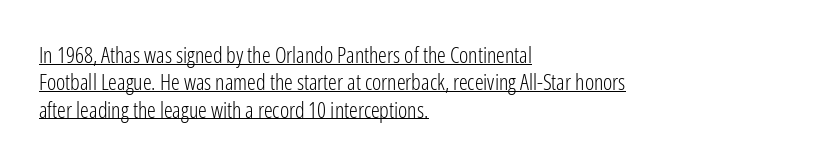
{"italic": "no", "bold": "no", "underline": "yes", "align": "left", "line_spacing_ratio": 1.24, "letter_spacing": "normal", "letter_spacing_em": 0.0, "glyph_px": 22}
